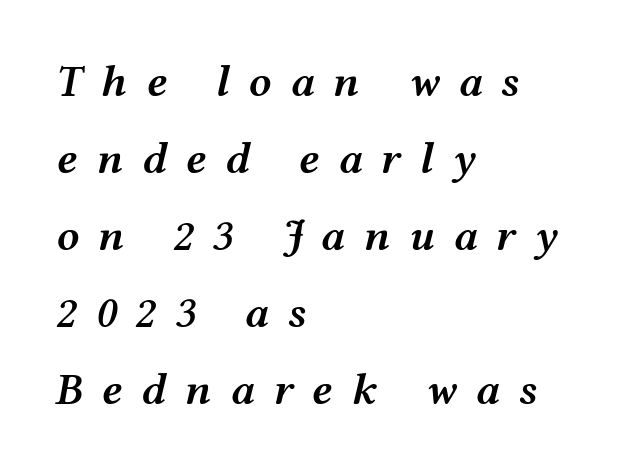
Q: Is the text bold? A: Semi-bold.
Q: Is the text italic (slanted)? A: Yes, it leans right by about 12 degrees.
Q: Is the text underlined? A: No.
Q: How is the paragraph aligned? A: Left-aligned.
Q: Is the spacing between letters normal or unusually wide? A: Unusually wide.
Q: Width (condensed, normal, or wide)? A: Wide.
Q: Stroke contrast? A: Medium.
Q: x-height? A: Medium.
Q: Monospaced? A: No.
